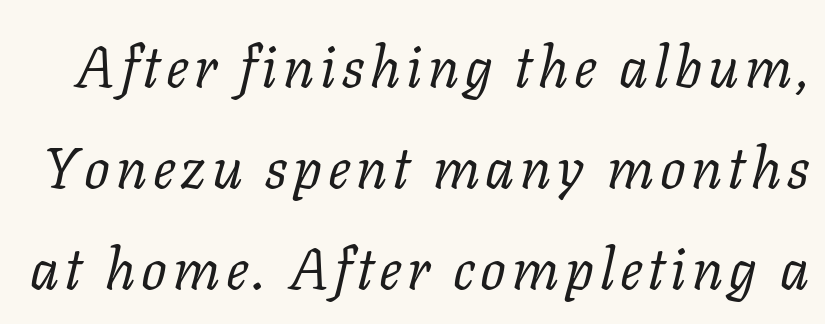
Is the type heavy? It reads as light-to-regular instead. This rendering employs a face with finishing strokes, i.e., a serif. The passage shown leans; its letterforms are oblique. Clear beneath every line of the passage.
